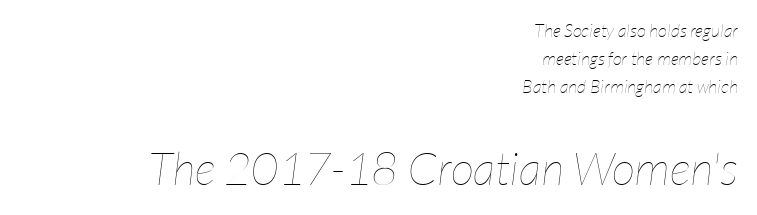
Which chunk is bigger? The second one — the bottom block dwarfs the top. Quick note: italic. This sample is right-justified, so line beginnings fall wherever the words allow. These lines keep a tight, regular rhythm from letter to letter.
